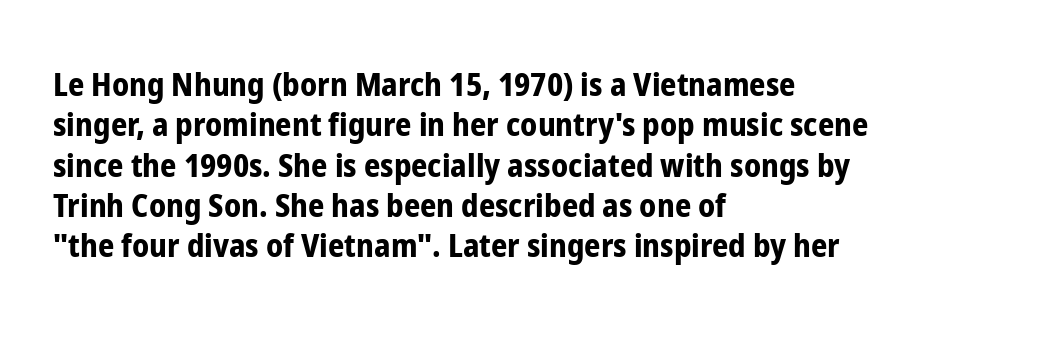
The image shows 32 px bold, condensed sans-serif type, upright; set left-aligned, normal line spacing (1.26x), normal letter spacing, not underlined; low stroke contrast and a medium x-height.
